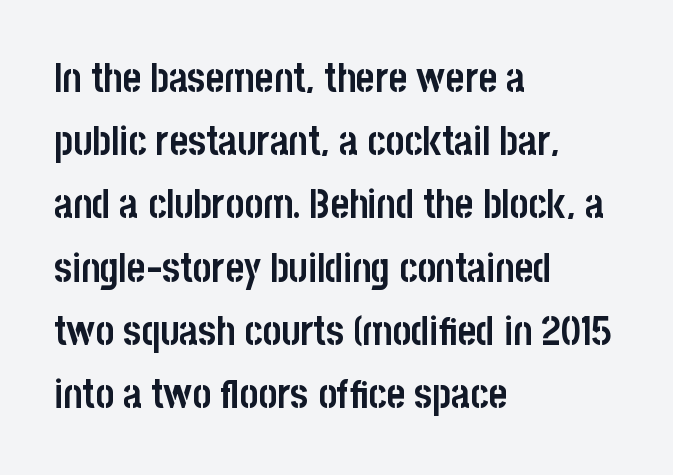
Q: Is the text bold? A: Yes.
Q: Is the text italic (slanted)? A: No, it is upright.
Q: Is the typeface a serif or a sans-serif typeface? A: Sans-serif.
Q: Is the text underlined? A: No.
Q: How is the paragraph aligned? A: Left-aligned.
Q: Is the spacing between letters normal or unusually wide? A: Normal.
Q: Is the spacing between lines tight, normal or loose? A: Normal.
Q: Width (condensed, normal, or wide)? A: Condensed.
Q: Stroke contrast? A: Low.
Q: x-height? A: Large.
Q: Monospaced? A: No.
